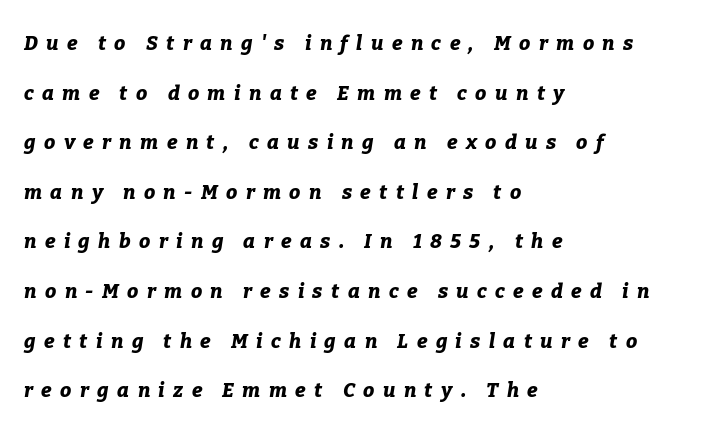
Posture: slanted. This block would shrink considerably if given ordinary leading; it's expanded now. Line starts are locked; line ends wander. The letters are spread apart with noticeably loose tracking.
